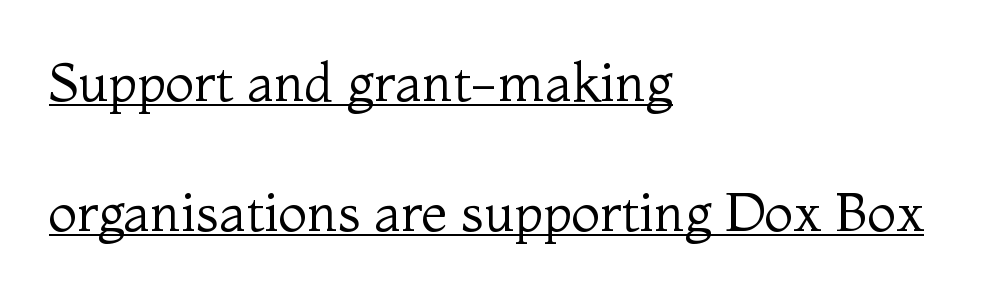
The line-height multiplier appears high, well above default. Note the varied advance widths — an 'i' is clearly narrower than an 'm'. The line texture is even and compact thanks to regular tracking. The ragged edge is on the right, which tells us the setting is flush left. Underlined type.
